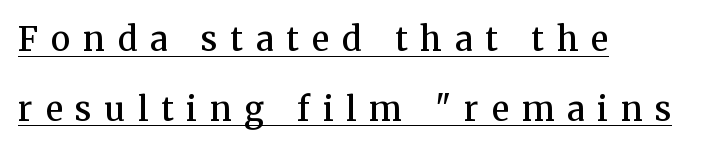
Q: Is the text bold? A: Semi-bold.
Q: Is the text italic (slanted)? A: No, it is upright.
Q: Is the typeface a serif or a sans-serif typeface? A: Serif.
Q: Is the text underlined? A: Yes.
Q: How is the paragraph aligned? A: Left-aligned.
Q: Is the spacing between letters normal or unusually wide? A: Unusually wide.
Q: Is the spacing between lines tight, normal or loose? A: Loose.
Q: Width (condensed, normal, or wide)? A: Normal.
Q: Stroke contrast? A: Medium.
Q: x-height? A: Medium.
Q: Monospaced? A: No.
